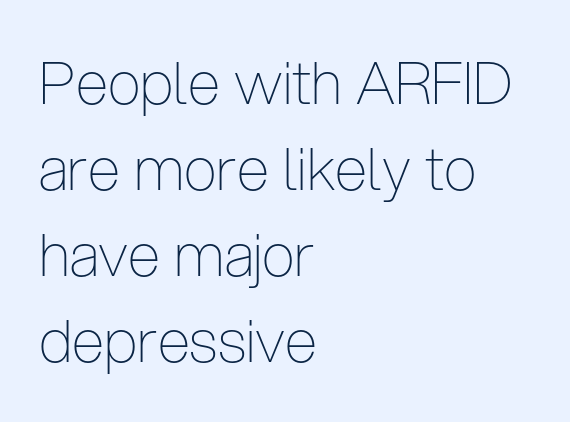
Students, note that the glyphs here touch the page at normal intervals. The passage shown is not bold in any degree. Glance below the letters and you will spot only blank space. Characters remain perfectly vertical along every line. Does the type have serifs? No, each stem ends abruptly. Line spacing here is normal.
